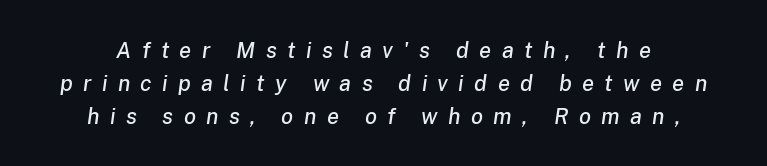
{"italic": "yes", "lean": "right", "slant_degrees": 8, "underline": "no", "line_spacing": "normal", "line_spacing_ratio": 1.49, "letter_spacing": "wide", "letter_spacing_em": 0.47, "glyph_px": 22}
